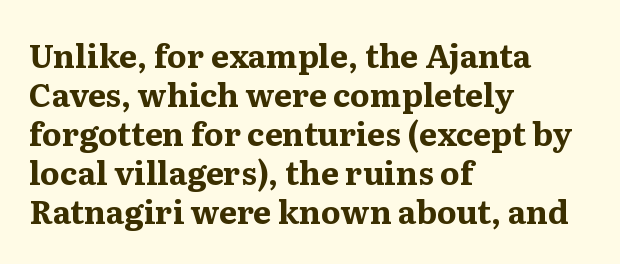
Q: Is the text bold? A: Yes.
Q: Is the text italic (slanted)? A: No, it is upright.
Q: Is the typeface a serif or a sans-serif typeface? A: Serif.
Q: Is the text underlined? A: No.
Q: How is the paragraph aligned? A: Left-aligned.
Q: Is the spacing between letters normal or unusually wide? A: Normal.
Q: Width (condensed, normal, or wide)? A: Normal.
Q: Stroke contrast? A: Medium.
Q: x-height? A: Medium.
Q: Monospaced? A: No.
